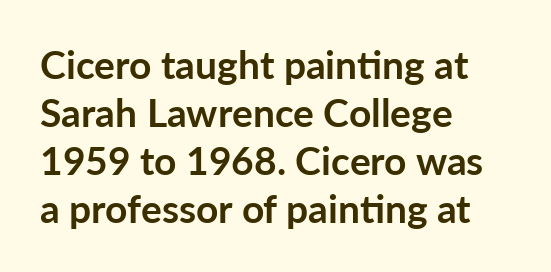
Q: Is the text bold? A: Yes.
Q: Is the text italic (slanted)? A: No, it is upright.
Q: Is the typeface a serif or a sans-serif typeface? A: Sans-serif.
Q: Is the text underlined? A: No.
Q: How is the paragraph aligned? A: Left-aligned.
Q: Is the spacing between letters normal or unusually wide? A: Normal.
Q: Width (condensed, normal, or wide)? A: Normal.
Q: Stroke contrast? A: Low.
Q: x-height? A: Medium.
Q: Monospaced? A: No.
